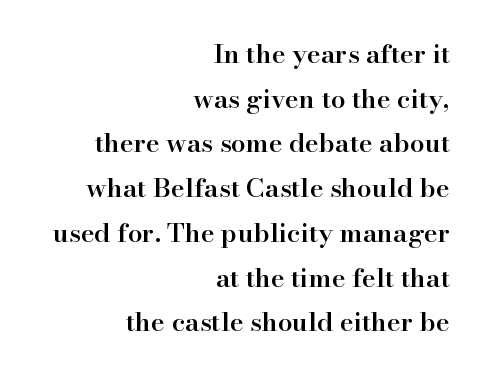
{"italic": "no", "bold": "semi", "underline": "no", "align": "right", "line_spacing_ratio": 1.72, "letter_spacing": "normal", "letter_spacing_em": 0.0, "glyph_px": 26}
